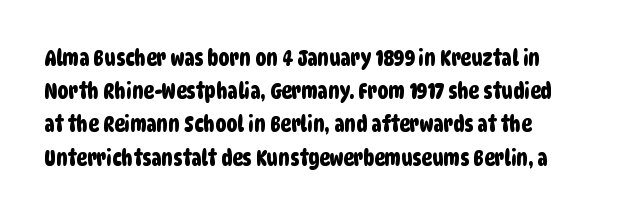
The image shows 22 px text type; set normal line spacing (1.51x), normal letter spacing, not underlined.
